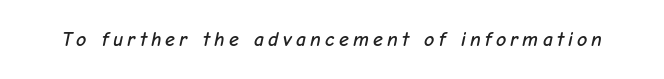
The baseline area is clear. Observe the wide spacing: letters keep a clear distance from each other. The passage shown leans; its letterforms are oblique.
